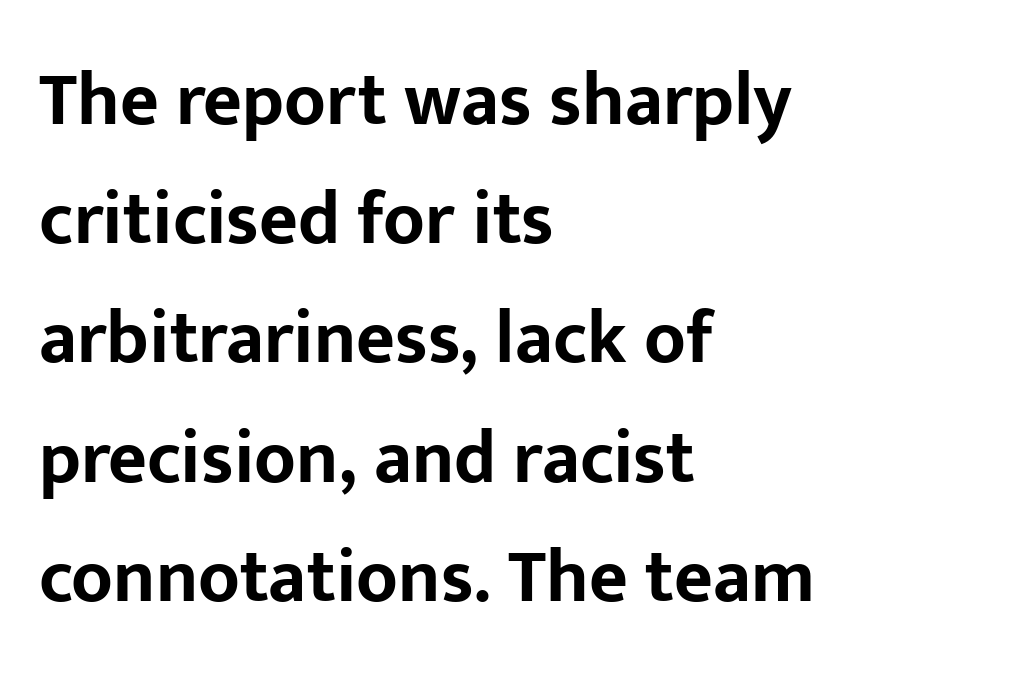
Q: Is the text bold? A: Yes.
Q: Is the text italic (slanted)? A: No, it is upright.
Q: Is the typeface a serif or a sans-serif typeface? A: Sans-serif.
Q: Is the text underlined? A: No.
Q: How is the paragraph aligned? A: Left-aligned.
Q: Is the spacing between letters normal or unusually wide? A: Normal.
Q: Is the spacing between lines tight, normal or loose? A: Normal.
Q: Width (condensed, normal, or wide)? A: Normal.
Q: Stroke contrast? A: Low.
Q: x-height? A: Medium.
Q: Monospaced? A: No.
